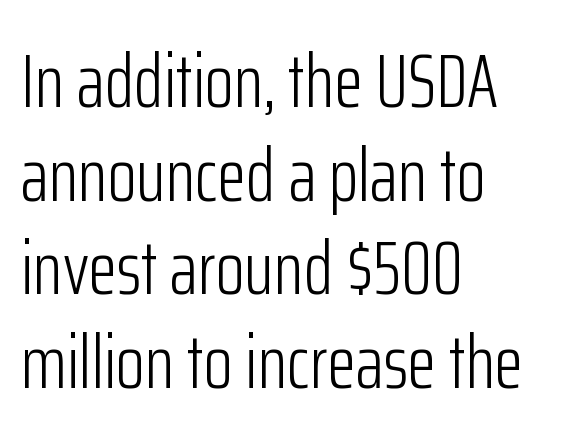
You could not count columns in this text — the font is proportionally spaced. Think standard paragraph weight, or any step lighter than that. This rendering features lettering with no underline. Honestly, the row spacing looks completely unremarkable.
